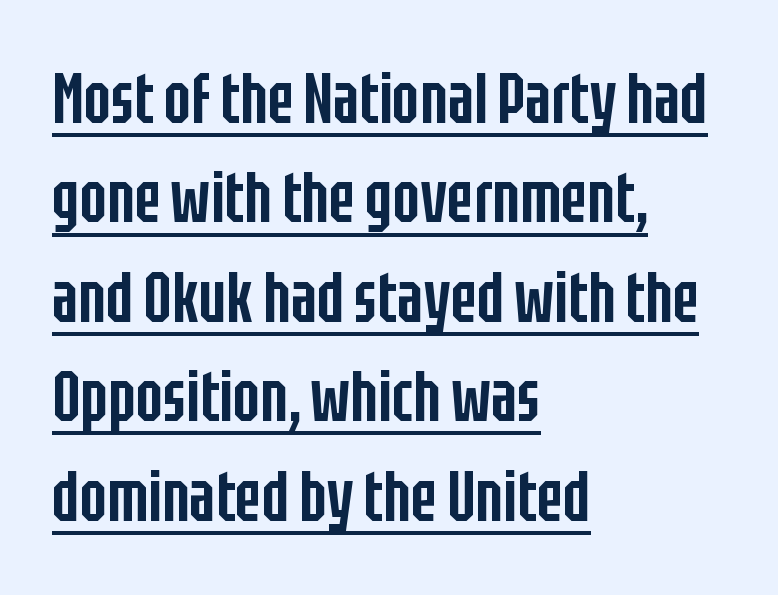
A semibold gives these letters moderate extra thickness, short of bold. Baseline-to-baseline distance is the conventional proportion of letter height. The designer went with a sans here, leaving each stem footless. Designer's note — italics off, roman on.
